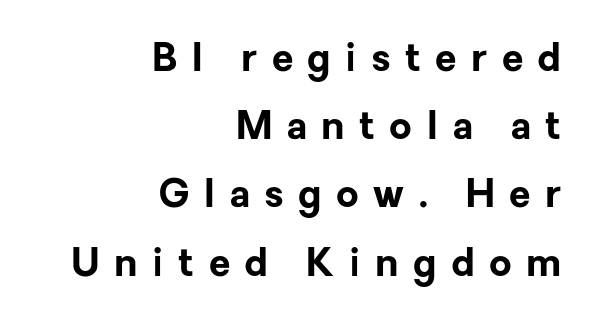
Q: Is the text bold? A: Yes.
Q: Is the text italic (slanted)? A: No, it is upright.
Q: Is the typeface a serif or a sans-serif typeface? A: Sans-serif.
Q: Is the text underlined? A: No.
Q: How is the paragraph aligned? A: Right-aligned.
Q: Is the spacing between letters normal or unusually wide? A: Unusually wide.
Q: Width (condensed, normal, or wide)? A: Normal.
Q: Stroke contrast? A: Low.
Q: x-height? A: Medium.
Q: Monospaced? A: No.
